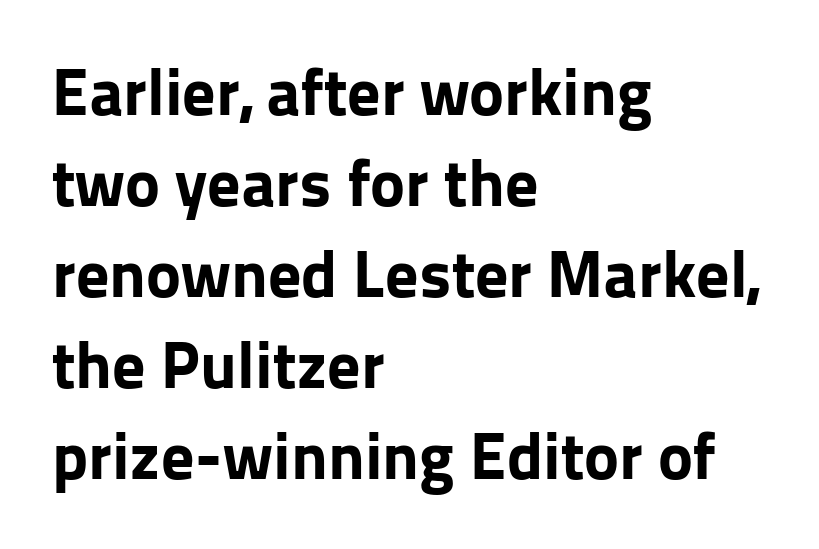
The image shows 66 px bold sans-serif type, upright; set left-aligned, normal line spacing (1.38x), normal letter spacing, not underlined; low stroke contrast and a medium x-height.
